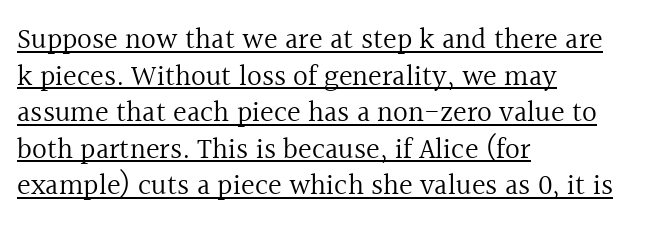
Q: Is the text bold? A: No.
Q: Is the text italic (slanted)? A: No, it is upright.
Q: Is the typeface a serif or a sans-serif typeface? A: Serif.
Q: Is the text underlined? A: Yes.
Q: How is the paragraph aligned? A: Left-aligned.
Q: Is the spacing between letters normal or unusually wide? A: Normal.
Q: Is the spacing between lines tight, normal or loose? A: Normal.
Q: Width (condensed, normal, or wide)? A: Normal.
Q: x-height? A: Medium.
Q: Monospaced? A: No.
